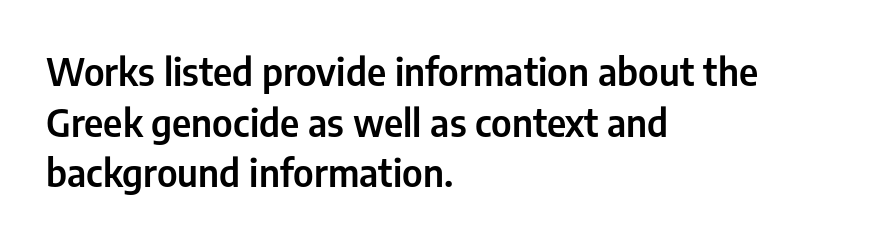
The image shows 38 px condensed sans-serif type, upright; set left-aligned, normal line spacing (1.33x), normal letter spacing, not underlined; low stroke contrast and a medium x-height.
